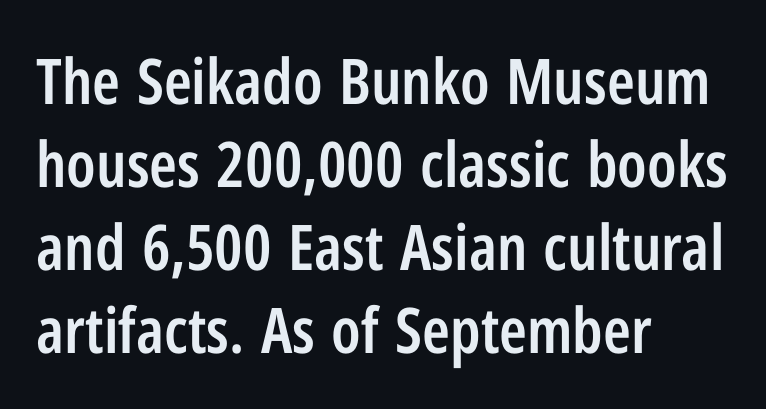
Q: Is the text bold? A: Semi-bold.
Q: Is the text italic (slanted)? A: No, it is upright.
Q: Is the typeface a serif or a sans-serif typeface? A: Sans-serif.
Q: Is the text underlined? A: No.
Q: How is the paragraph aligned? A: Left-aligned.
Q: Is the spacing between letters normal or unusually wide? A: Normal.
Q: Is the spacing between lines tight, normal or loose? A: Normal.
Q: Width (condensed, normal, or wide)? A: Condensed.
Q: Stroke contrast? A: Low.
Q: x-height? A: Medium.
Q: Monospaced? A: No.
